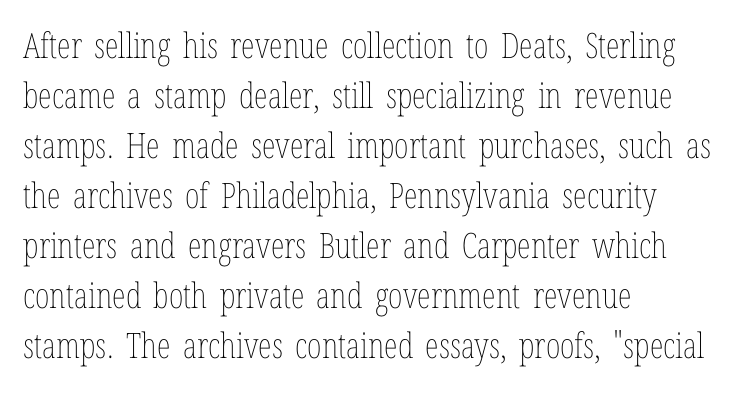
{"italic": "no", "bold": "no", "weight": "thin", "width": "condensed", "stroke_contrast": "low", "x_height": "medium", "monospaced": "no", "underline": "no", "align": "left", "line_spacing": "normal", "line_spacing_ratio": 1.43, "letter_spacing": "normal", "letter_spacing_em": 0.0, "glyph_px": 35}
